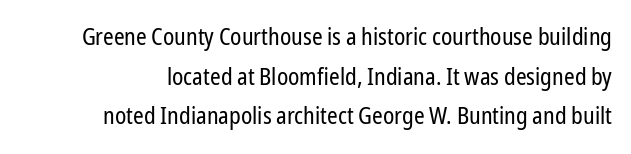
Q: Is the text bold? A: No.
Q: Is the text italic (slanted)? A: No, it is upright.
Q: Is the text underlined? A: No.
Q: Is the spacing between letters normal or unusually wide? A: Normal.
Q: Is the spacing between lines tight, normal or loose? A: Normal.
